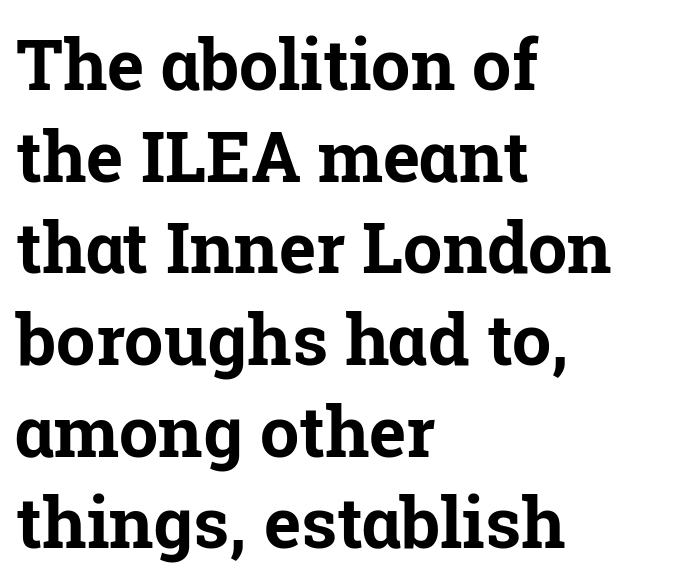
{"serif": "yes", "italic": "no", "bold": "yes", "weight": "bold", "width": "normal", "stroke_contrast": "low", "x_height": "medium", "monospaced": "no", "underline": "no", "align": "left", "line_spacing": "normal", "line_spacing_ratio": 1.31, "letter_spacing": "normal", "letter_spacing_em": 0.0, "glyph_px": 70}
